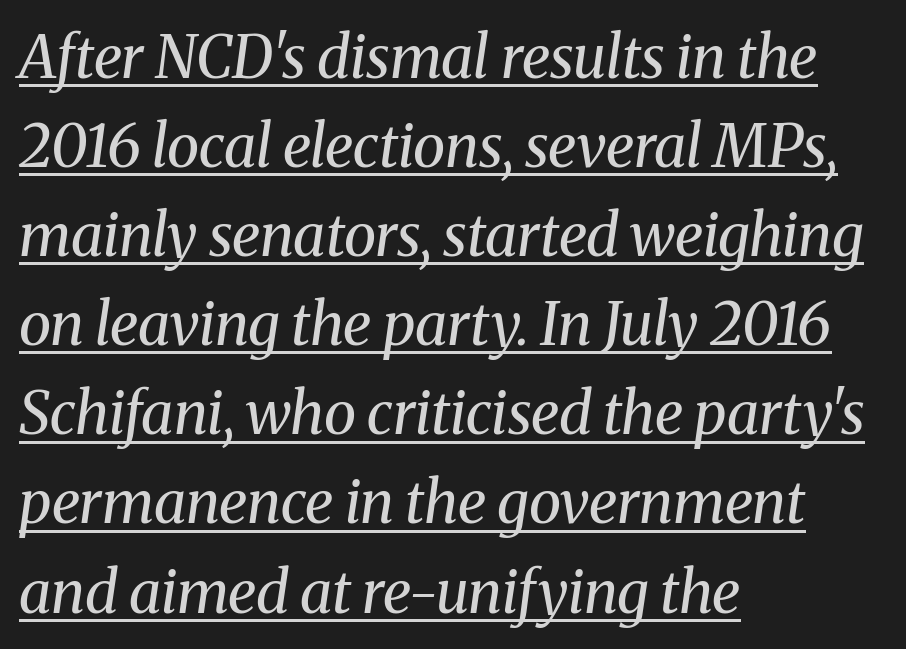
Q: Is the text bold? A: No.
Q: Is the text italic (slanted)? A: Yes, it leans right by about 8 degrees.
Q: Is the typeface a serif or a sans-serif typeface? A: Serif.
Q: Is the text underlined? A: Yes.
Q: How is the paragraph aligned? A: Left-aligned.
Q: Is the spacing between letters normal or unusually wide? A: Normal.
Q: Is the spacing between lines tight, normal or loose? A: Normal.
Q: Width (condensed, normal, or wide)? A: Normal.
Q: Stroke contrast? A: Medium.
Q: x-height? A: Medium.
Q: Monospaced? A: No.
